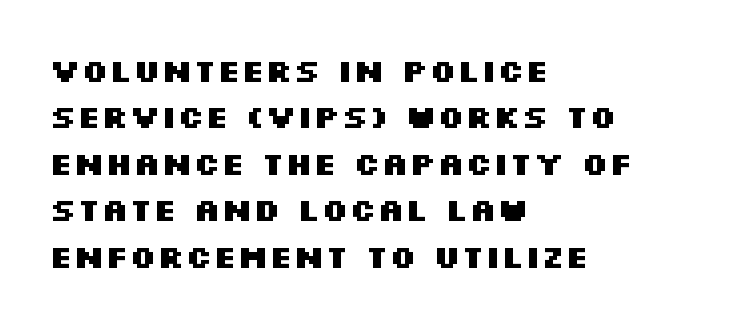
Q: Is the text bold? A: Yes.
Q: Is the text italic (slanted)? A: No, it is upright.
Q: Is the typeface a serif or a sans-serif typeface? A: Sans-serif.
Q: Is the text underlined? A: No.
Q: How is the paragraph aligned? A: Left-aligned.
Q: Is the spacing between letters normal or unusually wide? A: Normal.
Q: Is the spacing between lines tight, normal or loose? A: Normal.
Q: Width (condensed, normal, or wide)? A: Wide.
Q: Stroke contrast? A: Medium.
Q: x-height? A: Large.
Q: Monospaced? A: No.
